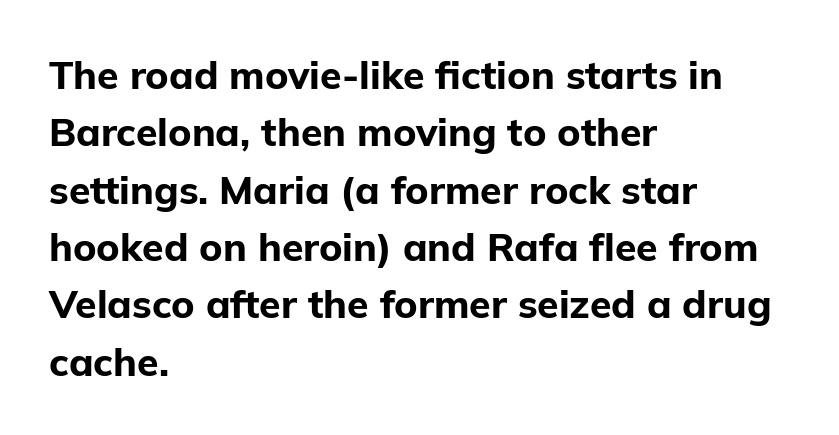
The image shows 39 px bold sans-serif type, upright; set left-aligned, normal line spacing (1.47x), normal letter spacing, not underlined; low stroke contrast and a medium x-height.
